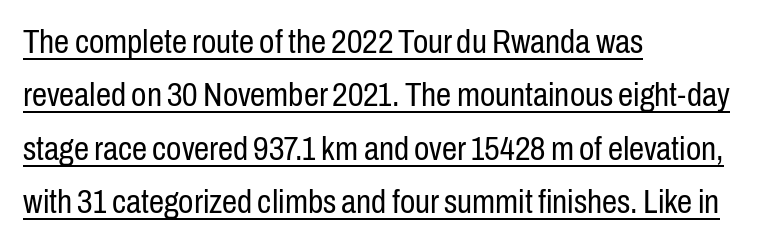
Q: Is the text bold? A: No.
Q: Is the text italic (slanted)? A: No, it is upright.
Q: Is the typeface a serif or a sans-serif typeface? A: Sans-serif.
Q: Is the text underlined? A: Yes.
Q: How is the paragraph aligned? A: Left-aligned.
Q: Is the spacing between letters normal or unusually wide? A: Normal.
Q: Is the spacing between lines tight, normal or loose? A: Normal.
Q: Width (condensed, normal, or wide)? A: Condensed.
Q: Stroke contrast? A: Low.
Q: x-height? A: Medium.
Q: Monospaced? A: No.
